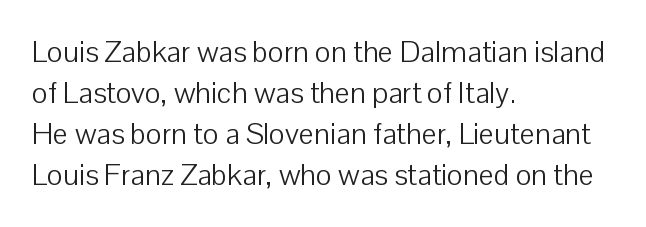
{"serif": "no", "italic": "no", "bold": "no", "weight": "light", "width": "normal", "stroke_contrast": "low", "x_height": "medium", "monospaced": "no", "underline": "no", "align": "left", "line_spacing": "normal", "line_spacing_ratio": 1.37, "letter_spacing": "normal", "letter_spacing_em": 0.0, "glyph_px": 30}
